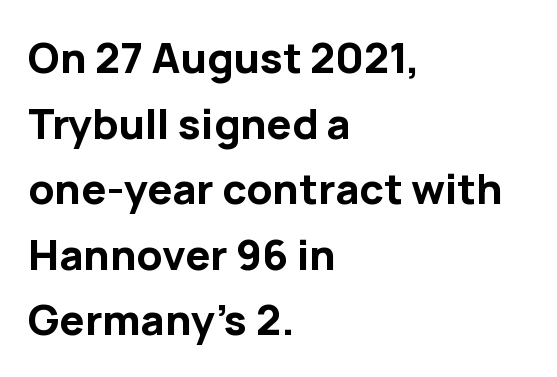
Q: Is the text bold? A: Yes.
Q: Is the text italic (slanted)? A: No, it is upright.
Q: Is the typeface a serif or a sans-serif typeface? A: Sans-serif.
Q: Is the text underlined? A: No.
Q: How is the paragraph aligned? A: Left-aligned.
Q: Is the spacing between letters normal or unusually wide? A: Normal.
Q: Is the spacing between lines tight, normal or loose? A: Normal.
Q: Width (condensed, normal, or wide)? A: Normal.
Q: Stroke contrast? A: Low.
Q: x-height? A: Medium.
Q: Monospaced? A: No.
